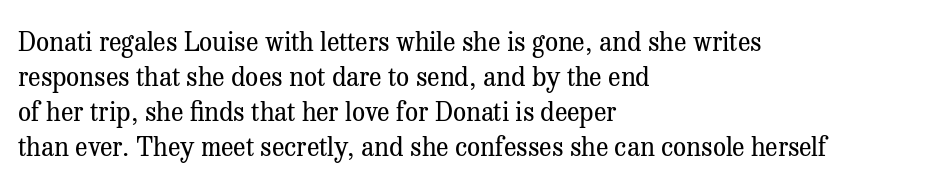
How are the letters spaced? Ordinarily, with no added tracking. Has an underline been added? It has not. Honestly, the row spacing looks completely unremarkable. The font is comparable to plain body text, perhaps lighter. Visually the block forms a straight wall on the left and a jagged coastline on the right.
